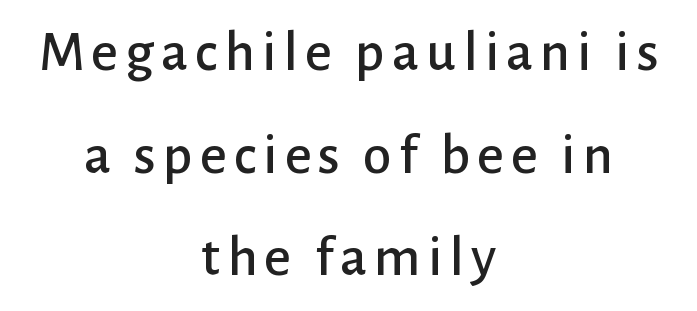
A student would call this center alignment; a typographer would say set centered. Any mark beneath the type? The region is blank. This is roman type, the default non-slanted kind. Note: no serifs on the glyphs. The letters advance in unequal steps, a hallmark of proportional type.
